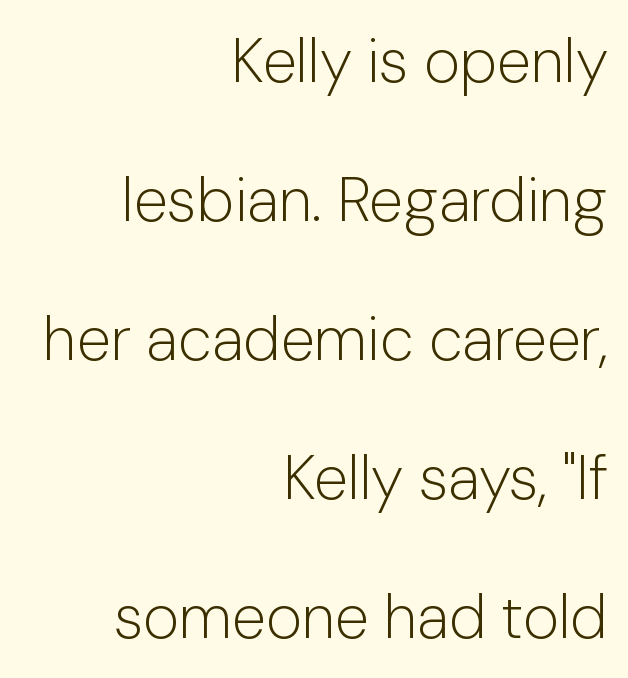
Q: Is the text bold? A: No.
Q: Is the text italic (slanted)? A: No, it is upright.
Q: Is the typeface a serif or a sans-serif typeface? A: Sans-serif.
Q: Is the text underlined? A: No.
Q: How is the paragraph aligned? A: Right-aligned.
Q: Is the spacing between letters normal or unusually wide? A: Normal.
Q: Is the spacing between lines tight, normal or loose? A: Loose.
Q: Width (condensed, normal, or wide)? A: Normal.
Q: Stroke contrast? A: Low.
Q: x-height? A: Medium.
Q: Monospaced? A: No.
